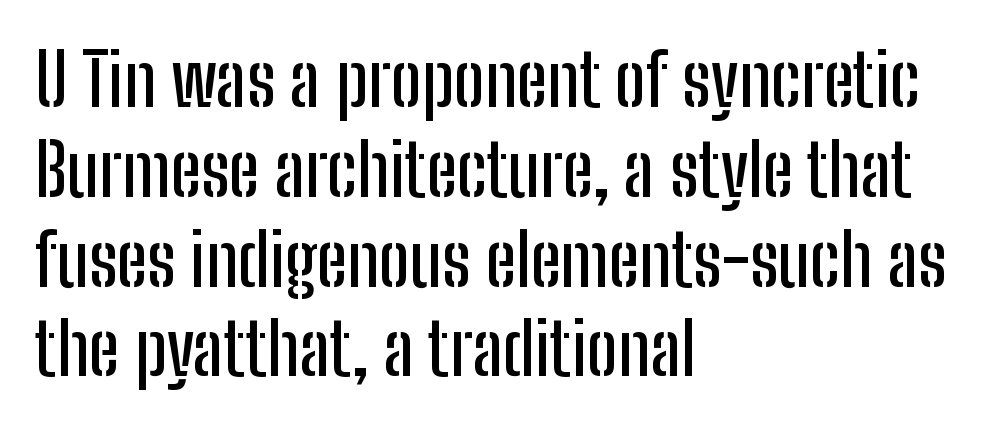
{"serif": "no", "italic": "no", "width": "condensed", "stroke_contrast": "low", "x_height": "medium", "monospaced": "no", "underline": "no", "align": "left", "line_spacing_ratio": 1.23, "letter_spacing": "normal", "letter_spacing_em": 0.0, "glyph_px": 73}
